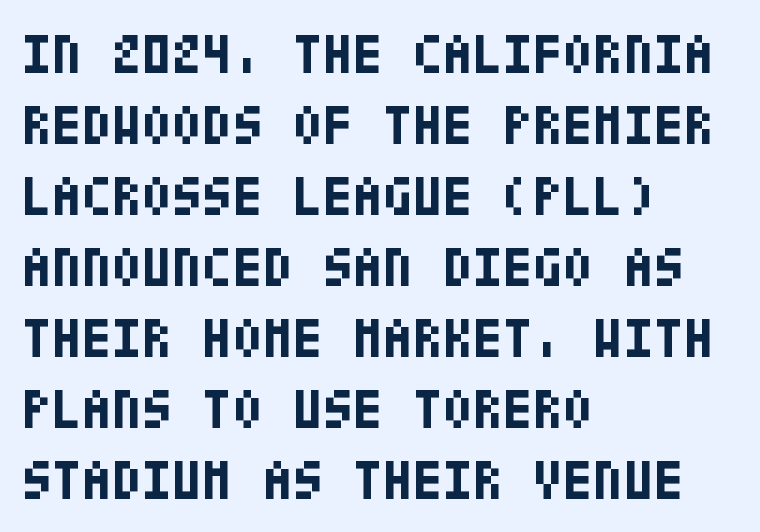
{"serif": "no", "italic": "no", "bold": "yes", "weight": "bold", "width": "condensed", "stroke_contrast": "low", "x_height": "large", "underline": "no", "align": "left", "line_spacing": "normal", "line_spacing_ratio": 1.29, "letter_spacing": "normal", "letter_spacing_em": 0.0, "glyph_px": 55}
